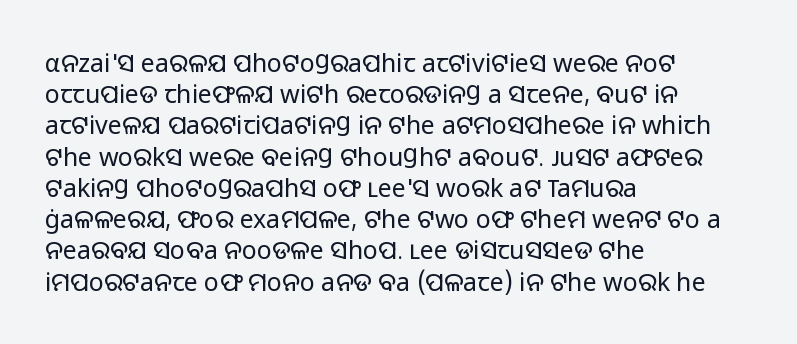
Q: Is the text bold? A: No.
Q: Is the text italic (slanted)? A: No, it is upright.
Q: Is the text underlined? A: No.
Q: How is the paragraph aligned? A: Left-aligned.
Q: Is the spacing between letters normal or unusually wide? A: Normal.
Q: Is the spacing between lines tight, normal or loose? A: Normal.
